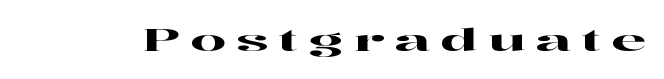
{"serif": "yes", "italic": "no", "width": "wide", "stroke_contrast": "high", "x_height": "medium", "monospaced": "no", "underline": "no", "letter_spacing": "wide", "letter_spacing_em": 0.34, "glyph_px": 31}
